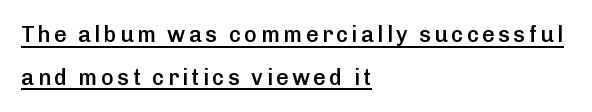
The image shows 22 px text type, upright; set left-aligned, loose line spacing (1.94x), underlined.
